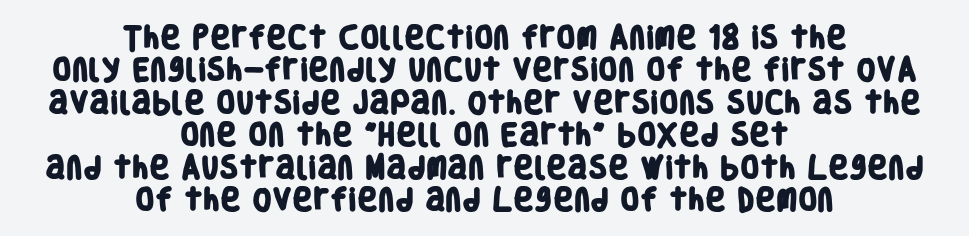
These words are printed bold, with thick strokes throughout. The tracking reads as untouched default to a designer's eye. Interline gaps are of average width in this sample. These lines stack symmetrically, like a column narrowing and widening about its center.
